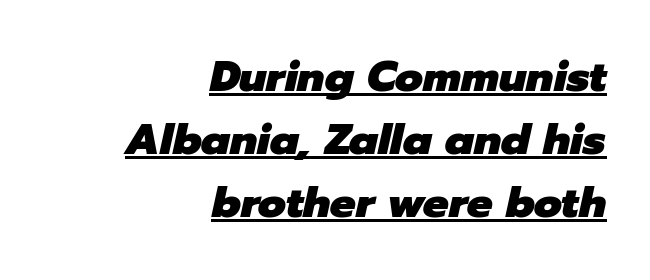
Q: Is the text bold? A: Yes.
Q: Is the text italic (slanted)? A: Yes, it leans right by about 12 degrees.
Q: Is the text underlined? A: Yes.
Q: How is the paragraph aligned? A: Right-aligned.
Q: Is the spacing between letters normal or unusually wide? A: Normal.
Q: Is the spacing between lines tight, normal or loose? A: Normal.
Q: Width (condensed, normal, or wide)? A: Normal.
Q: Stroke contrast? A: Low.
Q: x-height? A: Medium.
Q: Monospaced? A: No.
